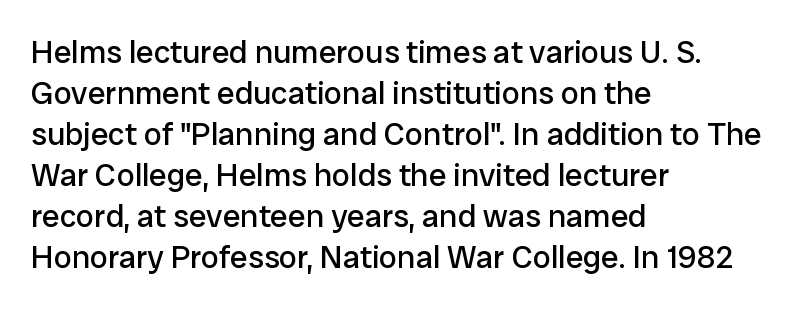
{"serif": "no", "italic": "no", "bold": "no", "weight": "regular", "width": "normal", "stroke_contrast": "low", "x_height": "medium", "monospaced": "no", "underline": "no", "align": "left", "line_spacing": "normal", "line_spacing_ratio": 1.28, "letter_spacing": "normal", "letter_spacing_em": 0.0, "glyph_px": 32}
